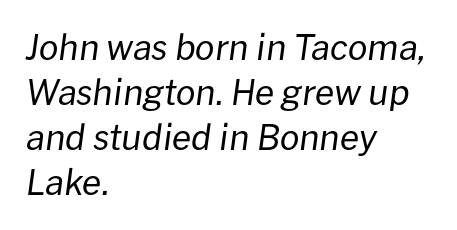
{"italic": "yes", "lean": "right", "slant_degrees": 8, "bold": "no", "weight": "regular", "width": "normal", "stroke_contrast": "low", "x_height": "medium", "monospaced": "no", "underline": "no", "align": "left", "line_spacing": "normal", "line_spacing_ratio": 1.29, "letter_spacing": "normal", "letter_spacing_em": 0.0, "glyph_px": 35}
